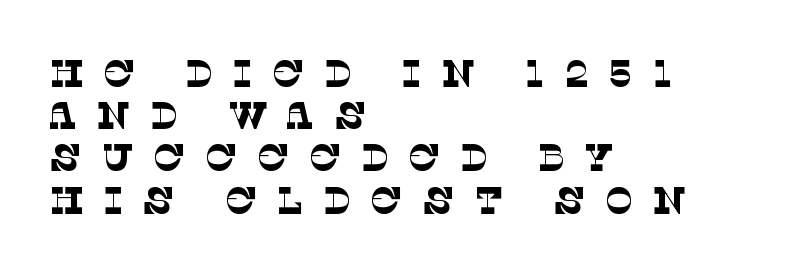
Reading down the column, the eye jumps only a short way to each next line. Horizontally, the lines are justified to the leading edge only. The passage shown is not underscored anywhere. A quiet, ordinary-to-light weight characterises the typeface.
